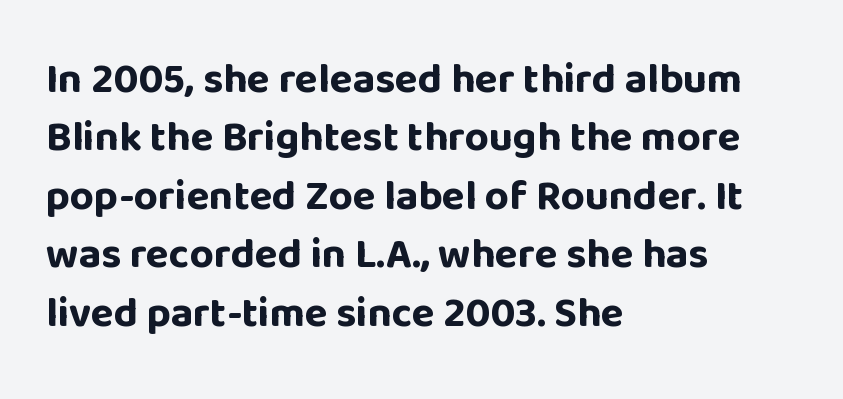
The passage shown is typed in a proportional face where columns would drift. The passage shown is emphatically bold. The glyphs in this specimen are sans serif. Quick note: interline space is typical.
